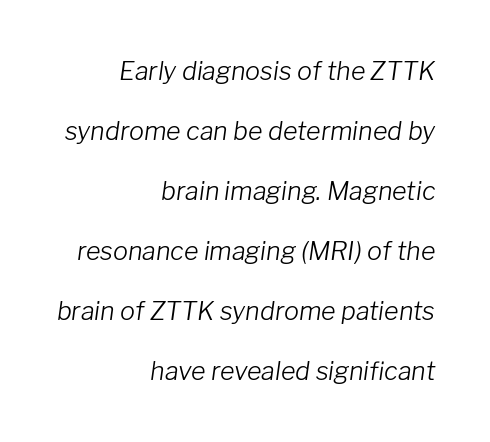
The image shows 25 px text type, italic (leaning right); set right-aligned, loose line spacing (2.4x), normal letter spacing, not underlined.
